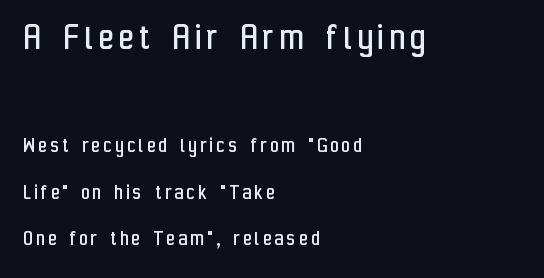
A clean baseline with only descenders dipping below it. If you measured baseline to baseline, you'd find a long distance. All the whitespace from short lines collects on the right. Stroke terminals: plain, sans-serif. The designer gave the opening block more size than the closing block.
